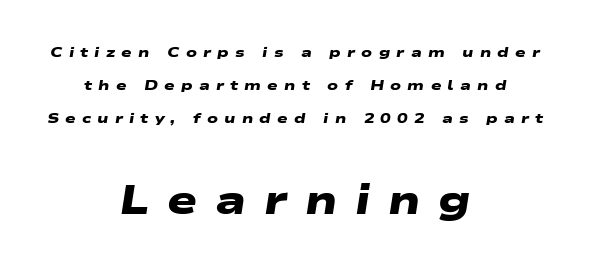
Q: Is the text bold? A: Yes.
Q: Is the typeface a serif or a sans-serif typeface? A: Sans-serif.
Q: Is the text underlined? A: No.
Q: How is the paragraph aligned? A: Centered.
Q: Is the spacing between letters normal or unusually wide? A: Unusually wide.
Q: Is the spacing between lines tight, normal or loose? A: Loose.
Q: Which block of text is set in a larger size, the first (top) or the second (bottom)? A: The second (bottom) one.
Q: Width (condensed, normal, or wide)? A: Wide.
Q: Stroke contrast? A: Low.
Q: x-height? A: Medium.
Q: Monospaced? A: No.
